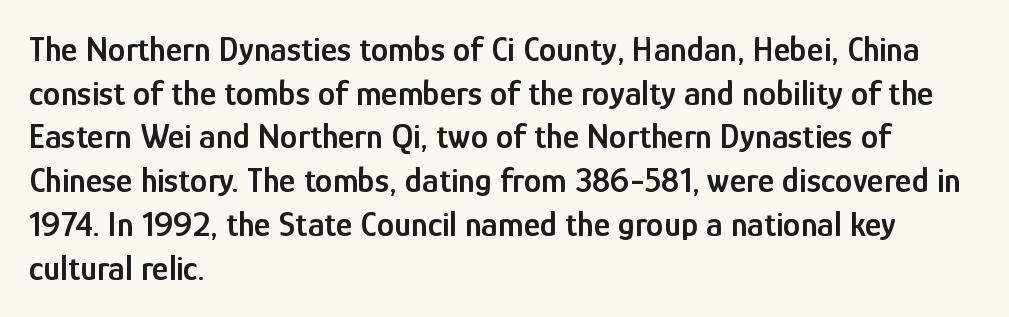
The lines sit at an ordinary, default distance from one another. In CSS terms this would be text-align: left. The space directly below the letters is spotless. Here the designer chose a conventional face with non-uniform glyph widths. Examine the stroke ends and you'll find no serifs. When letters stand straight like this, we call the style roman or upright.
